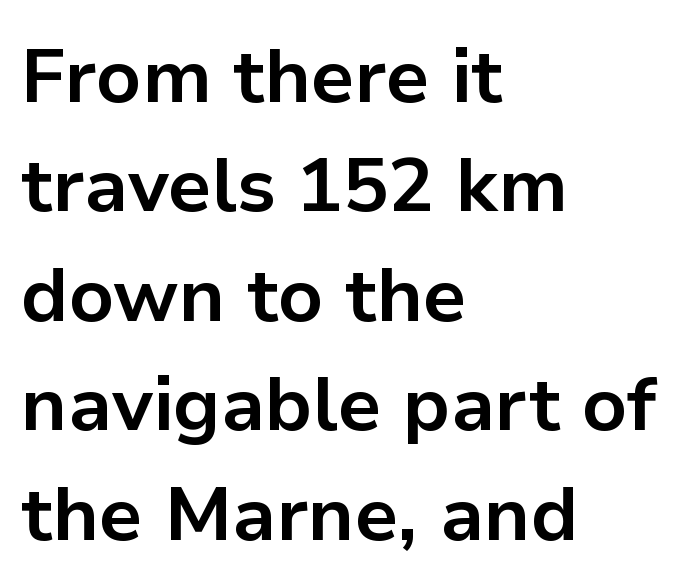
The rendering anchors every line to the left-hand side. Lines of text with bare space underneath. Reading down the column, the eye jumps a familiar distance to each next line. The face used here is proportionally spaced, like ordinary book or web type. The passage shown is typeset with a sans-serif family. Nope, not italic — everything's standing straight.
